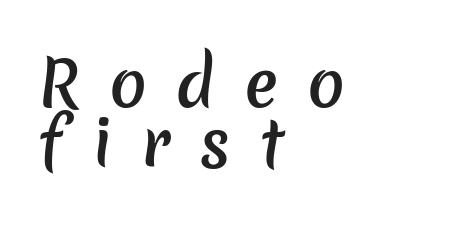
{"serif": "no", "bold": "semi", "weight": "semibold", "width": "normal", "stroke_contrast": "low", "x_height": "medium", "monospaced": "no", "underline": "no", "align": "left", "line_spacing": "tight", "line_spacing_ratio": 0.96, "letter_spacing": "wide", "letter_spacing_em": 0.47, "glyph_px": 62}
